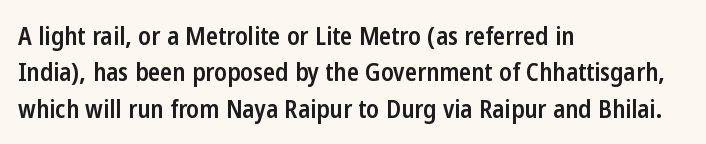
Q: Is the text bold? A: Semi-bold.
Q: Is the text italic (slanted)? A: No, it is upright.
Q: Is the text underlined? A: No.
Q: How is the paragraph aligned? A: Left-aligned.
Q: Is the spacing between letters normal or unusually wide? A: Normal.
Q: Is the spacing between lines tight, normal or loose? A: Normal.
